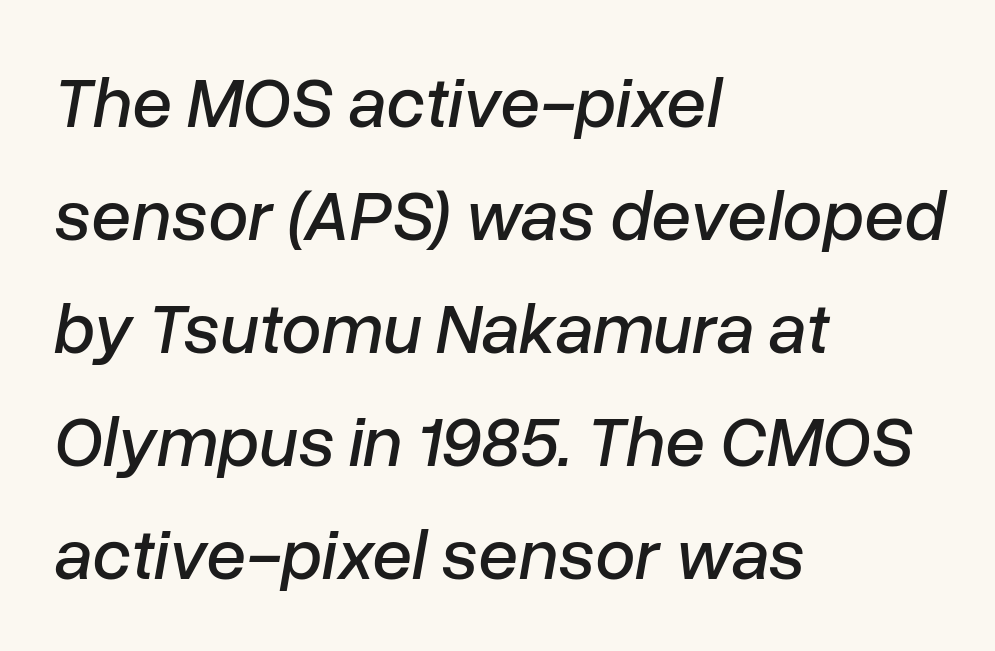
{"italic": "yes", "lean": "right", "slant_degrees": 10, "width": "normal", "stroke_contrast": "low", "x_height": "medium", "monospaced": "no", "underline": "no", "align": "left", "line_spacing": "normal", "line_spacing_ratio": 1.57, "letter_spacing": "normal", "letter_spacing_em": 0.0, "glyph_px": 72}
